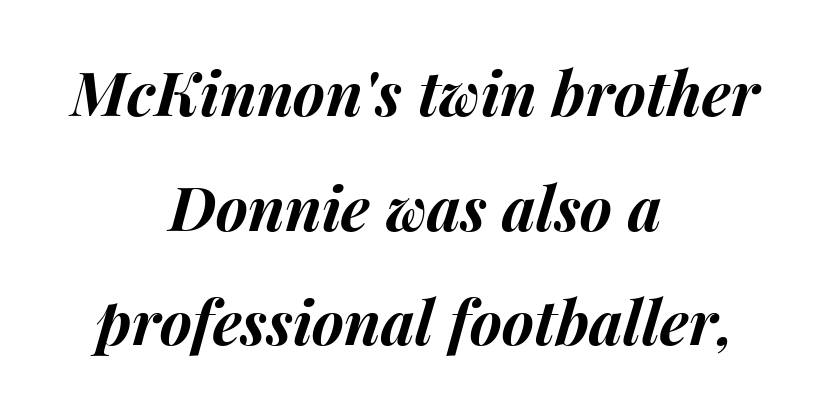
Q: Is the text bold? A: Yes.
Q: Is the text italic (slanted)? A: Yes, it leans right by about 15 degrees.
Q: Is the text underlined? A: No.
Q: How is the paragraph aligned? A: Centered.
Q: Is the spacing between letters normal or unusually wide? A: Normal.
Q: Width (condensed, normal, or wide)? A: Normal.
Q: Stroke contrast? A: Medium.
Q: x-height? A: Medium.
Q: Monospaced? A: No.
